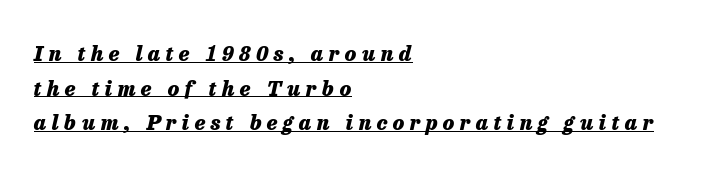
Q: Is the text bold? A: Yes.
Q: Is the text italic (slanted)? A: Yes, it leans right by about 13 degrees.
Q: Is the text underlined? A: Yes.
Q: How is the paragraph aligned? A: Left-aligned.
Q: Is the spacing between letters normal or unusually wide? A: Unusually wide.
Q: Is the spacing between lines tight, normal or loose? A: Normal.
